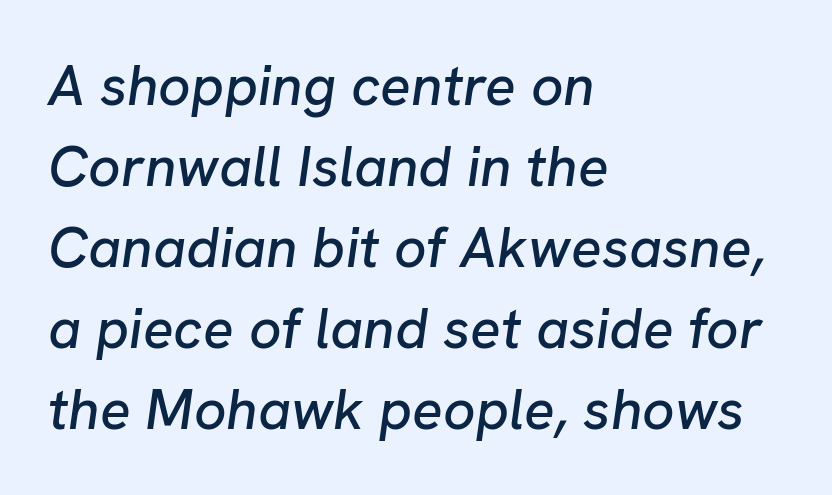
Q: Is the text italic (slanted)? A: Yes, it leans right by about 8 degrees.
Q: Is the text underlined? A: No.
Q: How is the paragraph aligned? A: Left-aligned.
Q: Is the spacing between letters normal or unusually wide? A: Normal.
Q: Is the spacing between lines tight, normal or loose? A: Normal.
Q: Width (condensed, normal, or wide)? A: Normal.
Q: Stroke contrast? A: Low.
Q: x-height? A: Medium.
Q: Monospaced? A: No.
